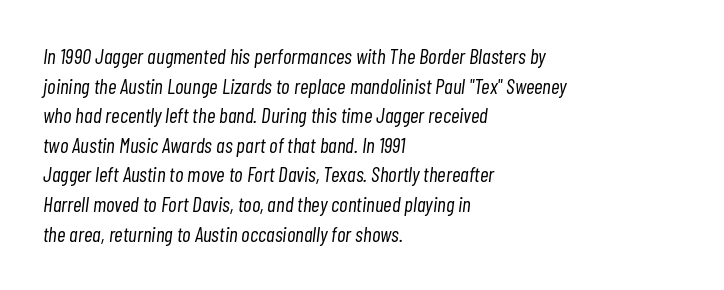
The letterforms sit shoulder to shoulder at normal distance. No word sits above an underline. In terms of leading, this rendering sits right in the middle. Posture: slanted. A light-to-regular cut is what we see here.
